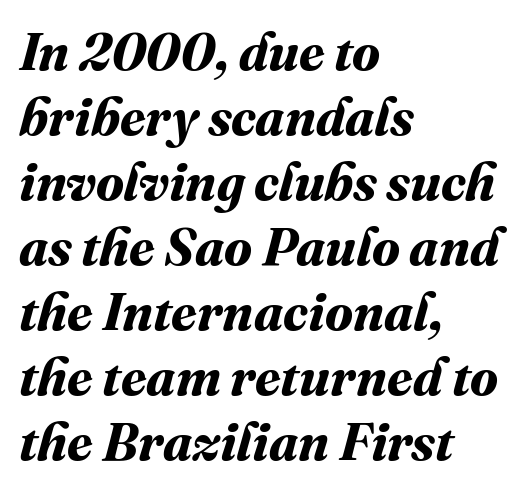
Q: Is the text bold? A: Yes.
Q: Is the text underlined? A: No.
Q: How is the paragraph aligned? A: Left-aligned.
Q: Is the spacing between letters normal or unusually wide? A: Normal.
Q: Is the spacing between lines tight, normal or loose? A: Normal.
Q: Width (condensed, normal, or wide)? A: Normal.
Q: Stroke contrast? A: Medium.
Q: x-height? A: Medium.
Q: Monospaced? A: No.
